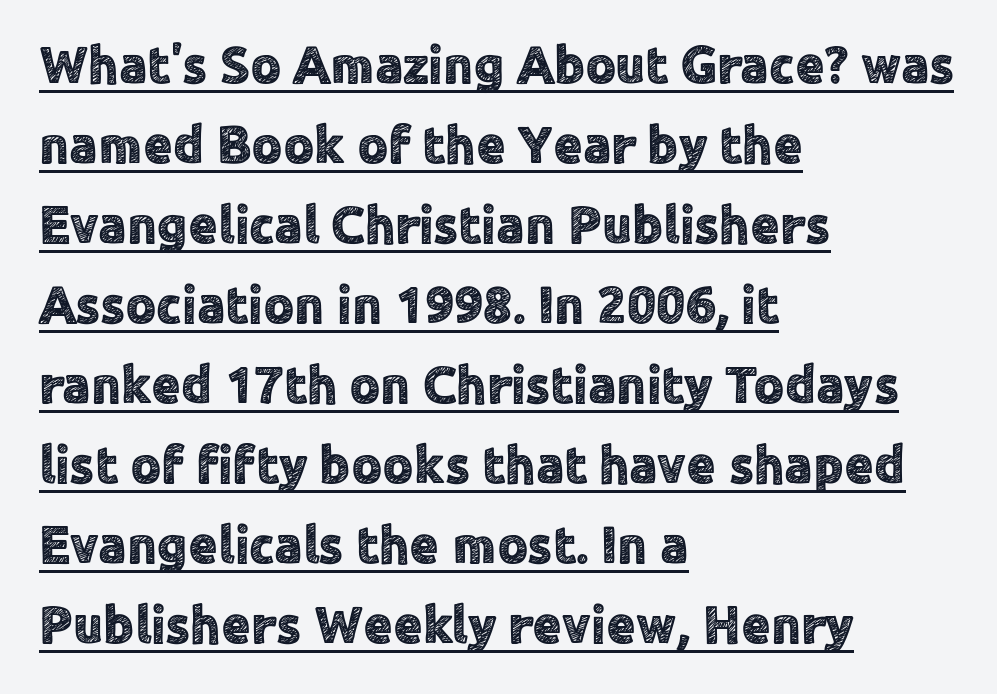
The image shows 53 px sans-serif type, upright; set left-aligned, normal line spacing (1.51x), normal letter spacing, underlined; a medium x-height.
